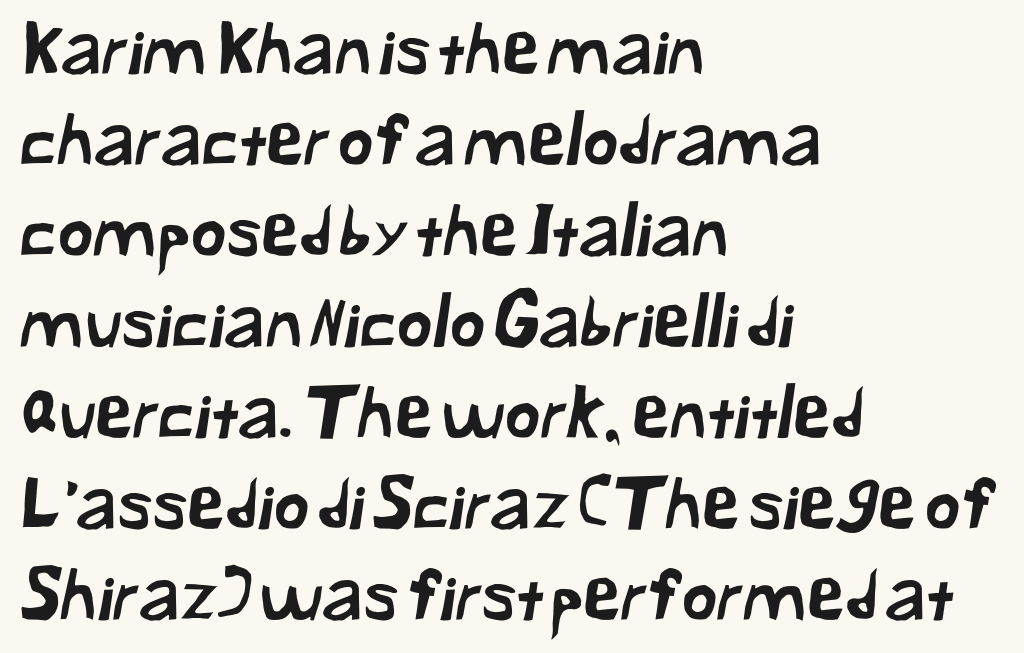
The image shows 69 px sans-serif type; set left-aligned, normal line spacing (1.32x), normal letter spacing, not underlined; low stroke contrast and a medium x-height.
